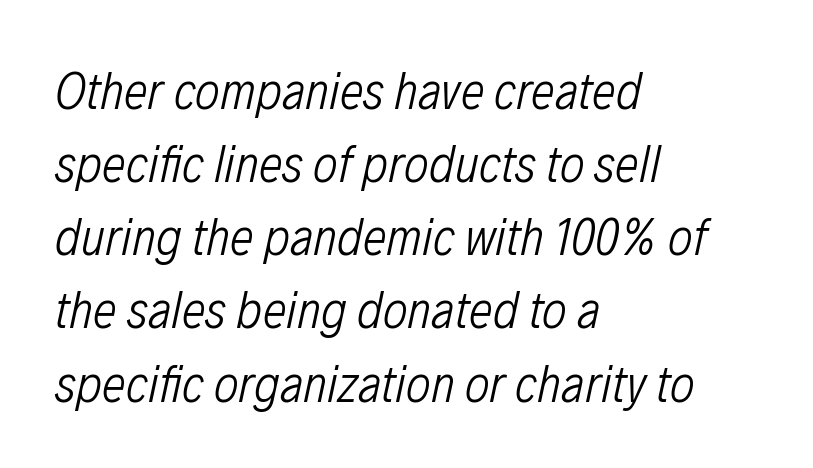
The image shows 53 px light, condensed type, italic (leaning right); set left-aligned, normal line spacing (1.38x), normal letter spacing, not underlined; low stroke contrast and a medium x-height.
